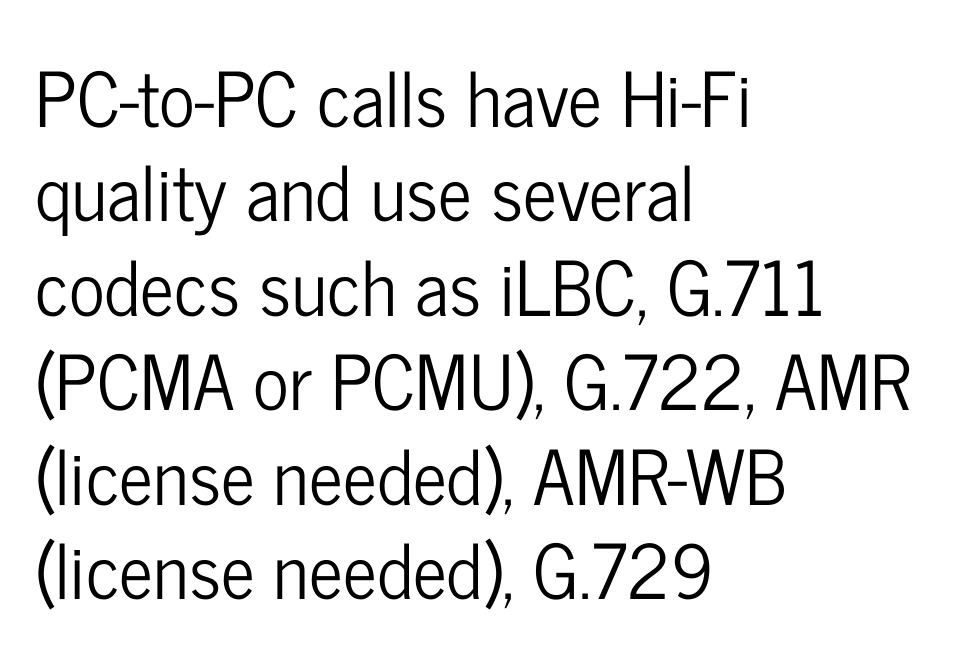
Where is the straight margin? On the left. Do the characters align in a grid? No, the font is proportional. The font's upright variant was chosen for this text. This sample keeps an unexceptional amount of space between lines.
